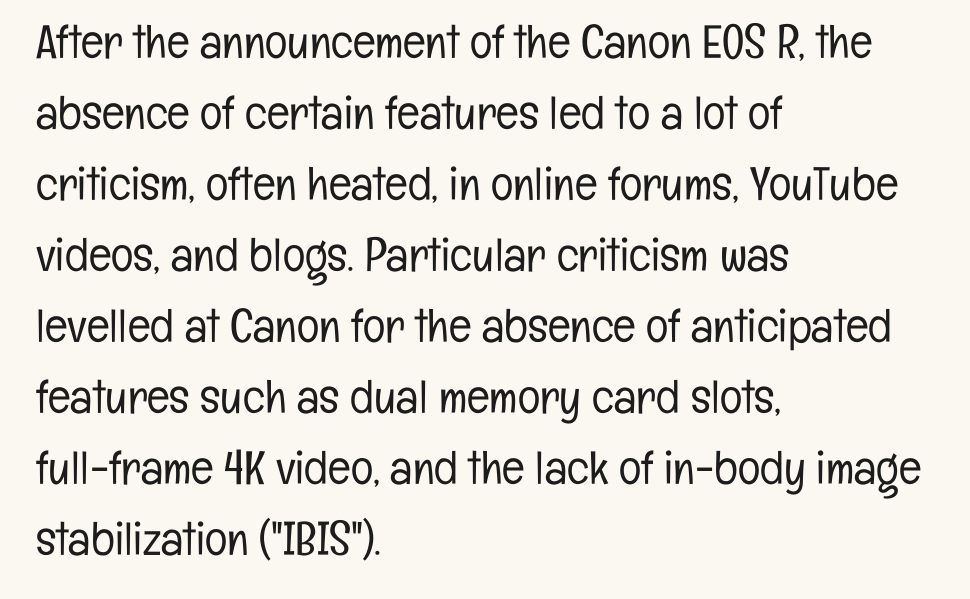
{"serif": "no", "italic": "no", "bold": "no", "weight": "light", "width": "condensed", "stroke_contrast": "low", "x_height": "medium", "monospaced": "no", "underline": "no", "align": "left", "line_spacing": "normal", "line_spacing_ratio": 1.51, "letter_spacing": "normal", "letter_spacing_em": 0.0, "glyph_px": 47}
